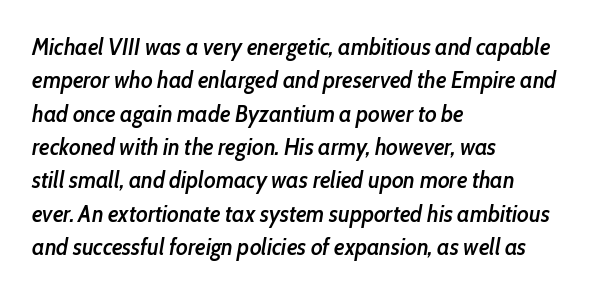
{"italic": "yes", "lean": "right", "slant_degrees": 10, "bold": "semi", "underline": "no", "align": "left", "line_spacing": "normal", "line_spacing_ratio": 1.45, "letter_spacing": "normal", "letter_spacing_em": 0.0, "glyph_px": 23}
